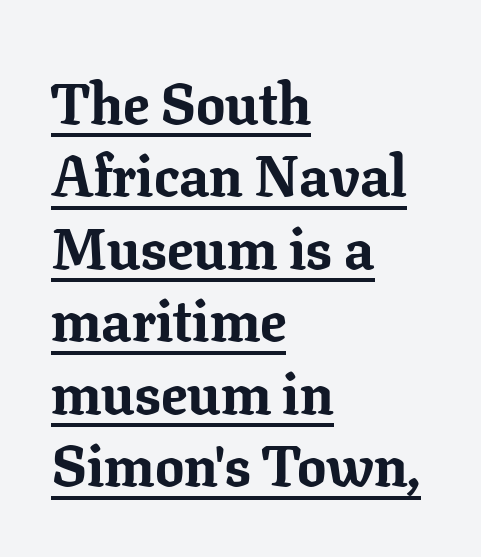
The image shows 58 px bold serif type, upright; set left-aligned, normal line spacing (1.25x), normal letter spacing, underlined; low stroke contrast and a medium x-height.
